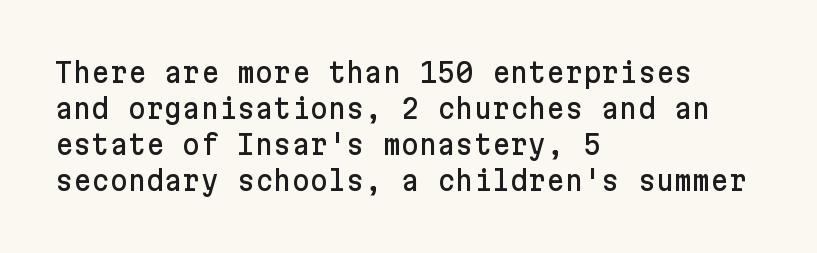
The image shows 28 px sans-serif type, upright; set left-aligned, normal line spacing (1.29x), normal letter spacing, not underlined; low stroke contrast and a medium x-height.
